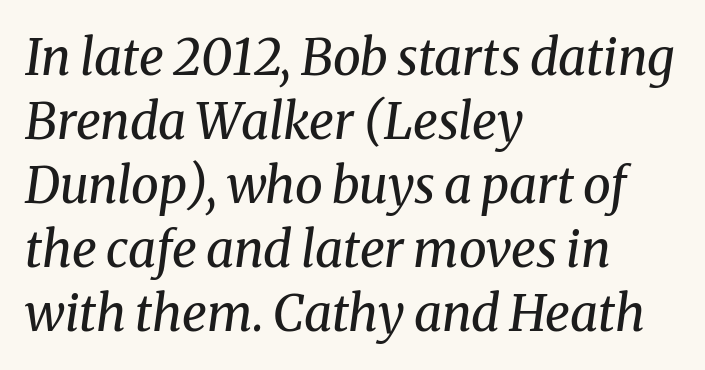
Stems and bowls with no extra thickness — not bold. Italic: yes, the glyphs are oblique. The type family on display is of the serif kind. Honestly, the letter spacing is just normal — you wouldn't notice it.
